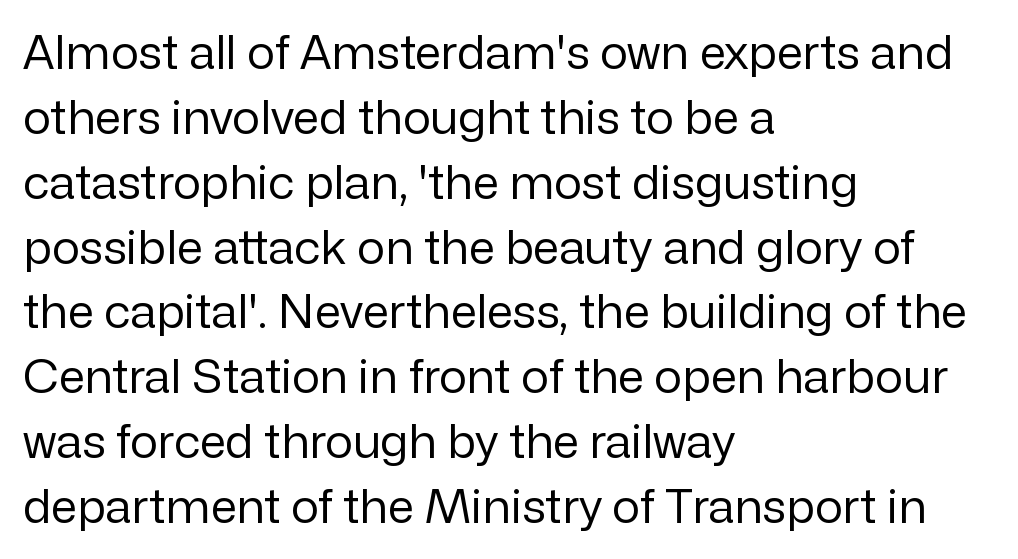
Letterform terminals end flat and unadorned throughout the passage. You could call the tracking neutral — neither tight nor loose. Words float on clear page, feet unadorned. The lines in this sample share a left origin and differ only in where they stop. Unbolded letterforms with no extra heft.
